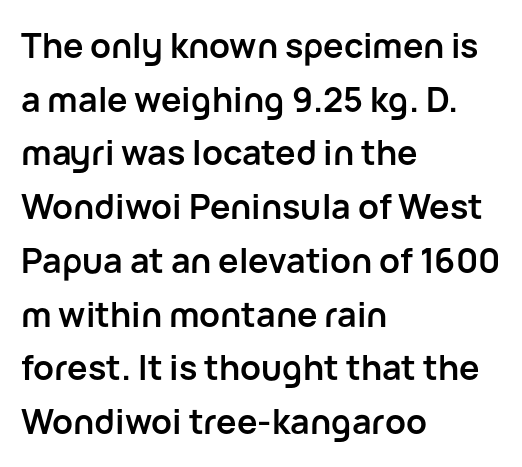
The image shows 34 px semibold sans-serif type, upright; set left-aligned, normal line spacing (1.58x), normal letter spacing, not underlined; low stroke contrast and a medium x-height.
